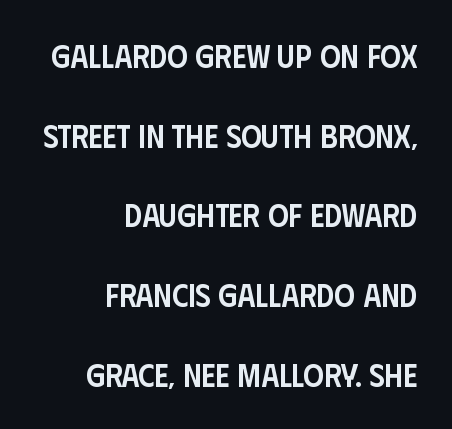
Tracking here is standard; glyphs follow each other at the usual distance. The type family on display is of the sans-serif kind. The zone under the glyphs is completely vacant. A bit beefed up — I'd call it semibold rather than bold. The rendering uses natural spacing where letterforms have individual widths.
